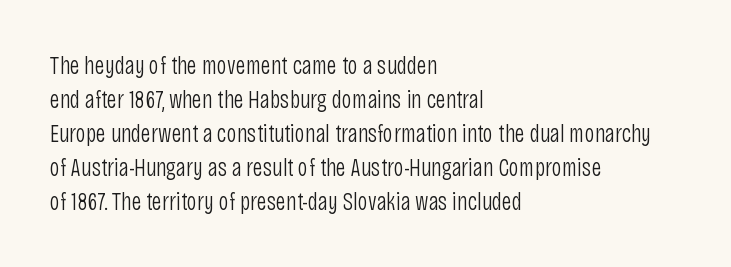
A normal amount of white space separates one row of letters from the next. Honestly, the letter spacing is just normal — you wouldn't notice it. The font's upright variant was chosen for this text. Is this a heavy cut? Hardly; it is regular or lighter. Caption: multi-line text, flush left, ragged right.
